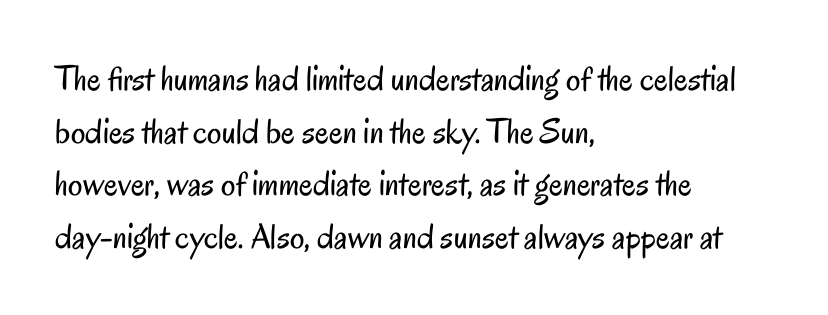
Q: Is the text bold? A: No.
Q: Is the text italic (slanted)? A: No, it is upright.
Q: Is the typeface a serif or a sans-serif typeface? A: Sans-serif.
Q: Is the text underlined? A: No.
Q: How is the paragraph aligned? A: Left-aligned.
Q: Is the spacing between letters normal or unusually wide? A: Normal.
Q: Is the spacing between lines tight, normal or loose? A: Normal.
Q: Width (condensed, normal, or wide)? A: Condensed.
Q: Stroke contrast? A: Low.
Q: x-height? A: Small.
Q: Monospaced? A: No.
